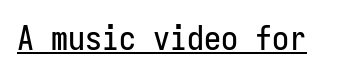
The image shows 34 px condensed sans-serif type, upright, monospaced; set normal letter spacing, underlined; low stroke contrast and a medium x-height.
